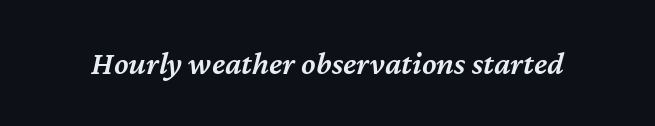
Only glyphs here, with clear space below each row. Compared with typical body copy, the letter spacing here is the same. Varying glyph widths throughout — classic text-font behaviour. The glyphs look as if they've been sheared to an angle. Moderately thickened strokes mark this as semibold type.
